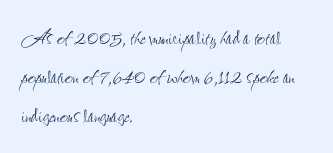
{"bold": "no", "weight": "thin", "width": "condensed", "stroke_contrast": "low", "x_height": "small", "monospaced": "no", "underline": "no", "align": "left", "line_spacing": "normal", "line_spacing_ratio": 1.4, "letter_spacing": "normal", "letter_spacing_em": 0.0, "glyph_px": 28}
